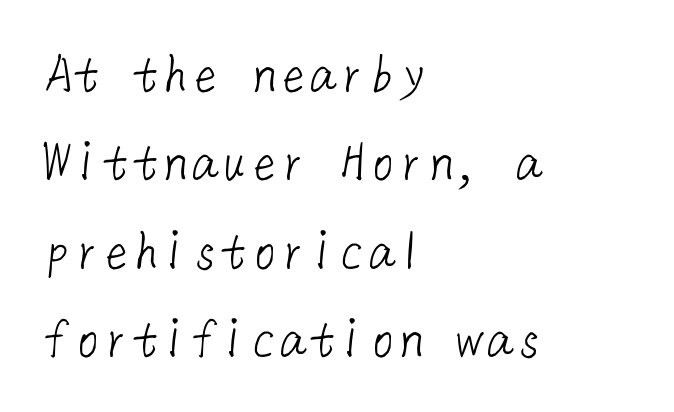
{"serif": "no", "bold": "no", "weight": "light", "width": "normal", "stroke_contrast": "low", "x_height": "medium", "underline": "no", "align": "left", "line_spacing": "normal", "line_spacing_ratio": 1.5, "letter_spacing": "normal", "letter_spacing_em": 0.0, "glyph_px": 59}
